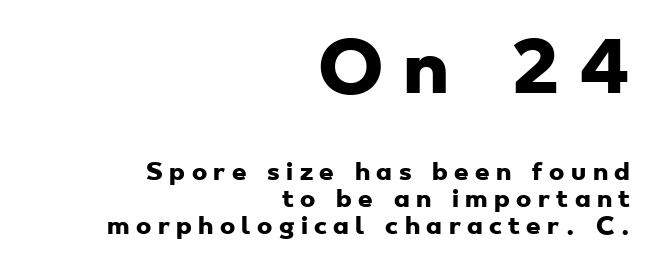
The image shows 69 px heavy, wide sans-serif type; set right-aligned, line spacing 1.17x, unusually wide letter spacing (+0.28 em), not underlined; the first (top) block is 3.0x larger; low stroke contrast and a small x-height.
